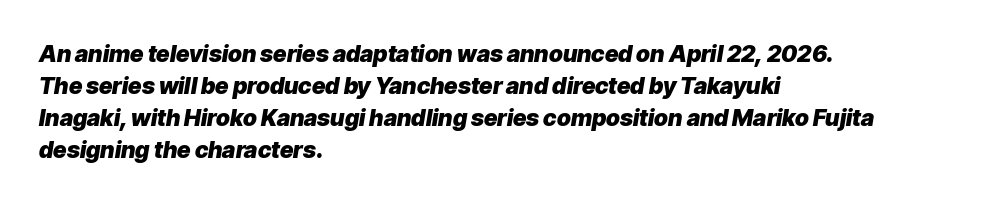
Style check: oblique. These lines stack with their left ends in a neat column. Default kerning and tracking; the words read as compact shapes. Line spacing here is normal.
